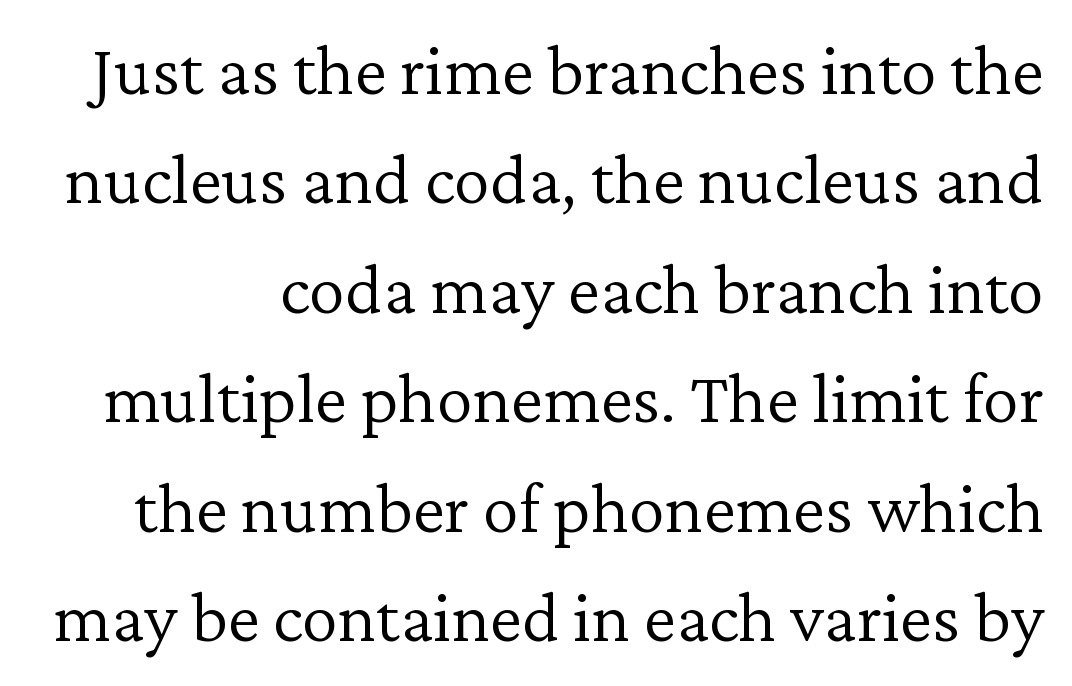
Q: Is the text bold? A: No.
Q: Is the text italic (slanted)? A: No, it is upright.
Q: Is the typeface a serif or a sans-serif typeface? A: Serif.
Q: Is the text underlined? A: No.
Q: Is the spacing between letters normal or unusually wide? A: Normal.
Q: Is the spacing between lines tight, normal or loose? A: Normal.
Q: Width (condensed, normal, or wide)? A: Normal.
Q: Stroke contrast? A: Low.
Q: x-height? A: Medium.
Q: Monospaced? A: No.
